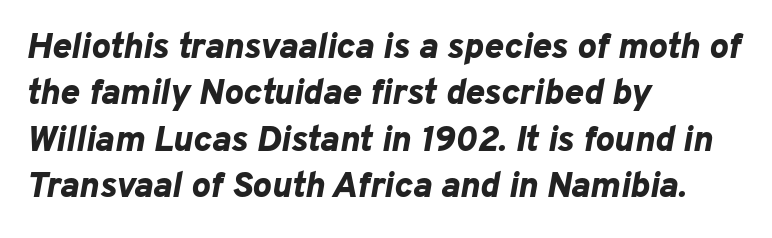
The image shows 36 px bold type, italic (leaning right); set left-aligned, normal line spacing (1.29x), normal letter spacing, not underlined; low stroke contrast and a medium x-height.
